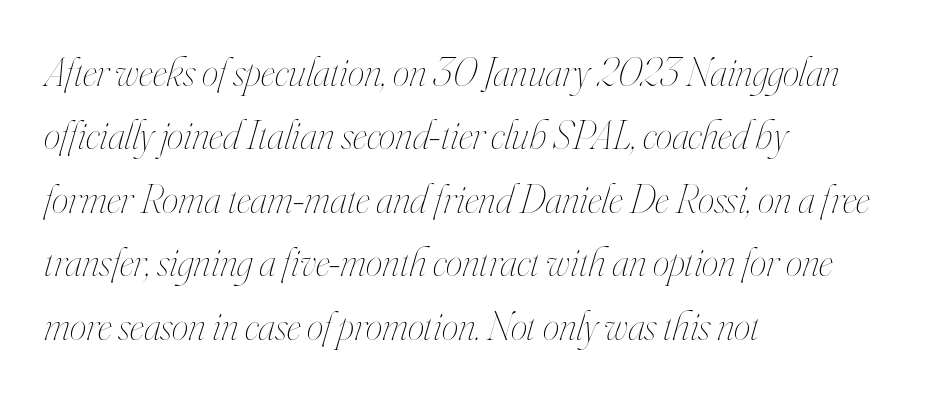
Tracking value appears to be zero — textbook default spacing. The weight would be labelled regular, book, light, or lighter still. Descenders hang freely into open space. Spacing verdict: proportional, widths tailored to each character. This block has exactly the height ordinary leading produces. The rendering applies a slant to the glyphs.
